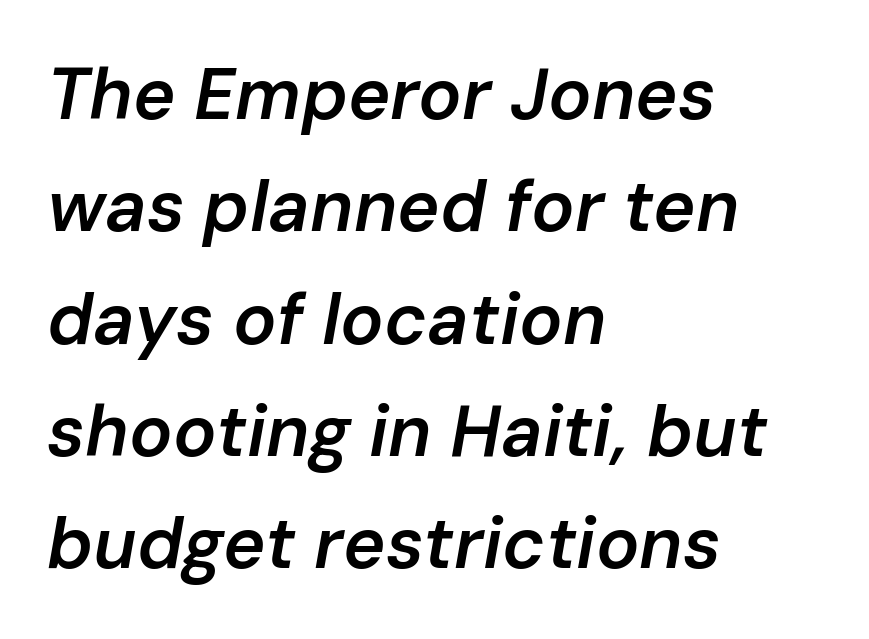
Q: Is the text bold? A: Semi-bold.
Q: Is the text italic (slanted)? A: Yes, it leans right by about 10 degrees.
Q: Is the text underlined? A: No.
Q: How is the paragraph aligned? A: Left-aligned.
Q: Is the spacing between letters normal or unusually wide? A: Normal.
Q: Is the spacing between lines tight, normal or loose? A: Normal.
Q: Width (condensed, normal, or wide)? A: Normal.
Q: Stroke contrast? A: Low.
Q: x-height? A: Medium.
Q: Monospaced? A: No.
